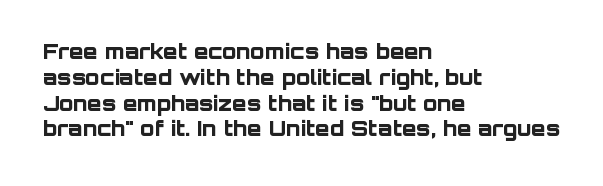
The letters stand upright; this is a roman face. Every row of glyphs begins at an identical x-position on the left. Between one letter and the next there's only the usual sliver of space. Caption: bold face, heavy strokes.
